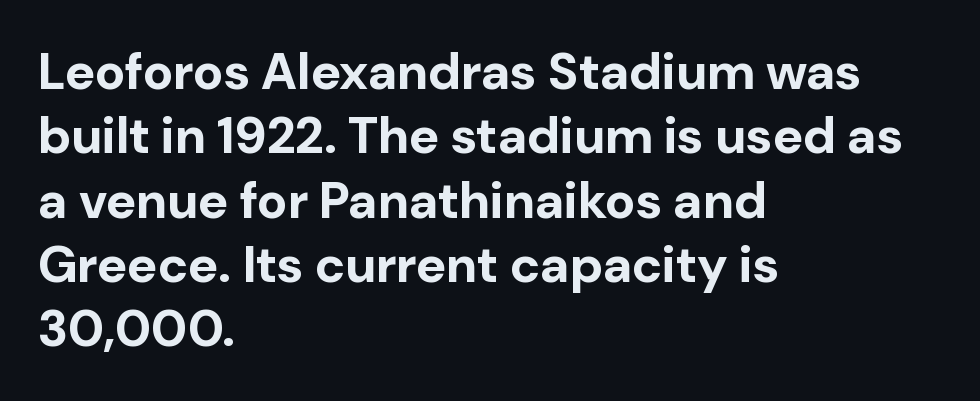
{"serif": "no", "italic": "no", "bold": "yes", "weight": "bold", "width": "normal", "stroke_contrast": "low", "x_height": "medium", "monospaced": "no", "underline": "no", "align": "left", "line_spacing": "normal", "line_spacing_ratio": 1.26, "letter_spacing": "normal", "letter_spacing_em": 0.0, "glyph_px": 51}
